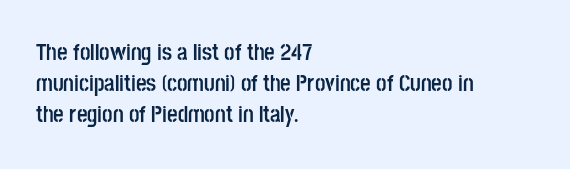
Q: Is the text bold? A: Yes.
Q: Is the text italic (slanted)? A: No, it is upright.
Q: Is the text underlined? A: No.
Q: How is the paragraph aligned? A: Left-aligned.
Q: Is the spacing between letters normal or unusually wide? A: Normal.
Q: Is the spacing between lines tight, normal or loose? A: Normal.
